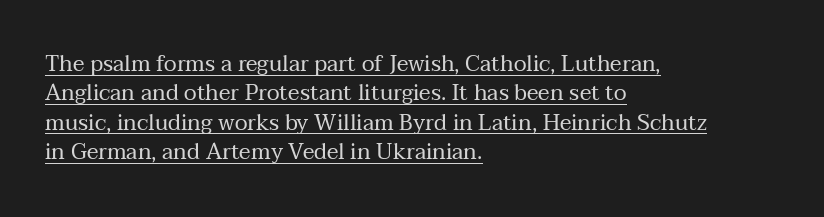
{"italic": "no", "bold": "no", "underline": "yes", "align": "left", "line_spacing": "normal", "line_spacing_ratio": 1.34, "letter_spacing": "normal", "letter_spacing_em": 0.0, "glyph_px": 22}
